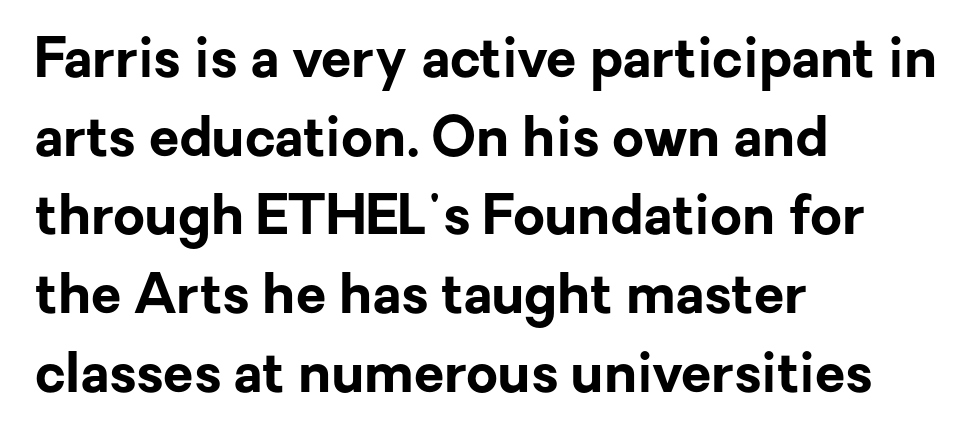
The image shows 55 px bold sans-serif type, upright; set left-aligned, normal line spacing (1.43x), normal letter spacing, not underlined; low stroke contrast and a medium x-height.
